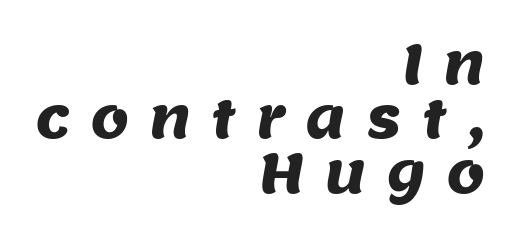
Rule under the text: the space is simply empty. The typeface chosen for these lines omits serifs. These lines huddle together more closely than default settings would place them. These lines are rendered in a variable-pitch font. Observe the wide spacing: letters keep a clear distance from each other. Each line ends at the same right margin while the left side varies.
